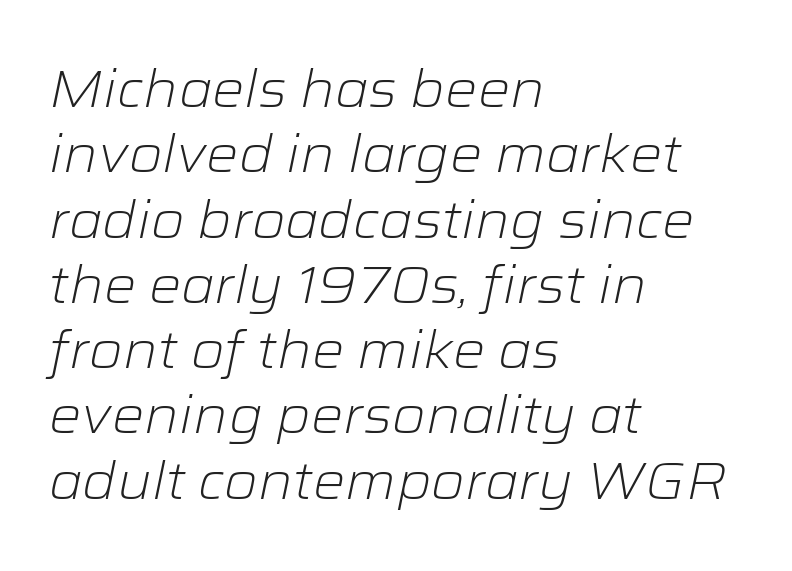
Q: Is the text bold? A: No.
Q: Is the text italic (slanted)? A: Yes, it leans right by about 12 degrees.
Q: Is the text underlined? A: No.
Q: How is the paragraph aligned? A: Left-aligned.
Q: Is the spacing between letters normal or unusually wide? A: Normal.
Q: Is the spacing between lines tight, normal or loose? A: Normal.
Q: Width (condensed, normal, or wide)? A: Wide.
Q: Stroke contrast? A: Low.
Q: x-height? A: Medium.
Q: Monospaced? A: No.
